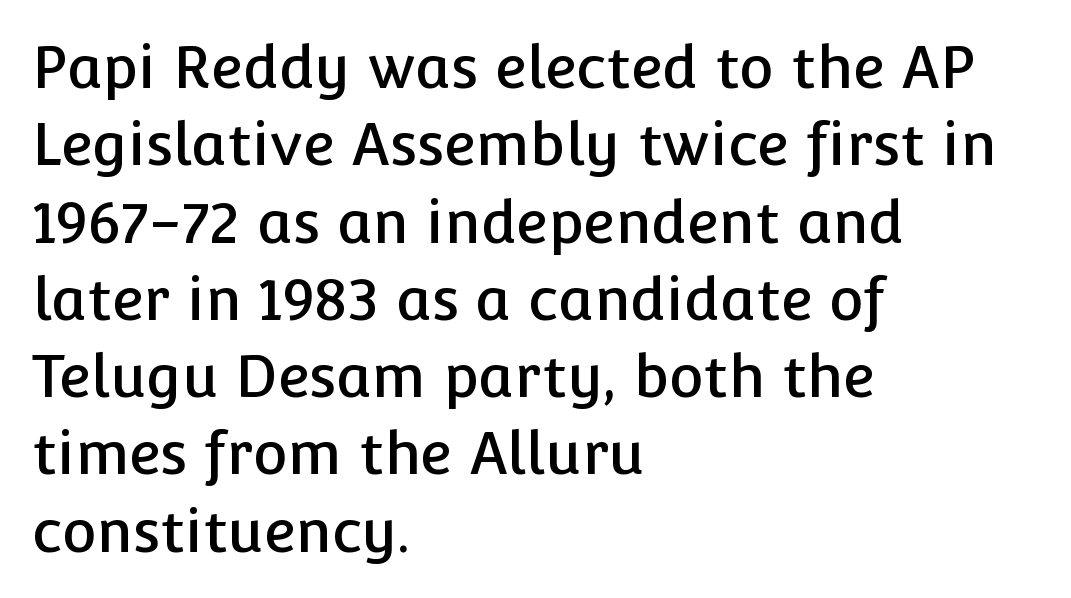
The image shows 59 px sans-serif type, upright; set left-aligned, normal line spacing (1.31x), normal letter spacing, not underlined; low stroke contrast and a medium x-height.
